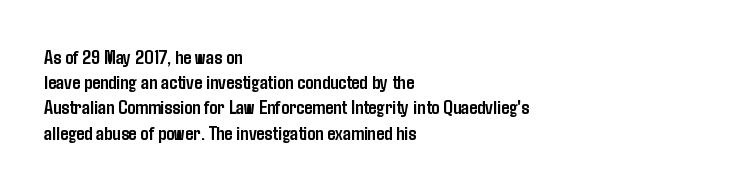
Q: Is the text bold? A: Yes.
Q: Is the text italic (slanted)? A: No, it is upright.
Q: Is the text underlined? A: No.
Q: How is the paragraph aligned? A: Left-aligned.
Q: Is the spacing between letters normal or unusually wide? A: Normal.
Q: Is the spacing between lines tight, normal or loose? A: Normal.
